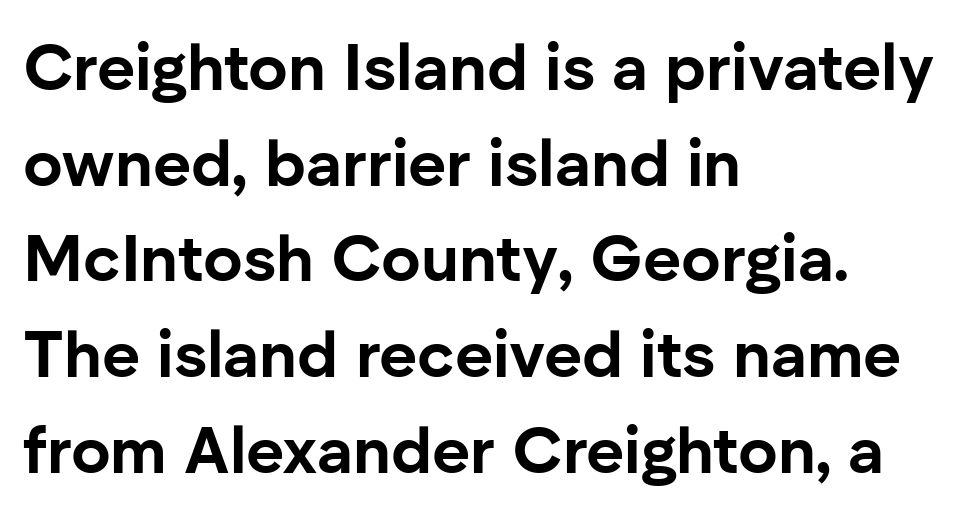
The image shows 66 px bold sans-serif type, upright; set left-aligned, normal line spacing (1.45x), normal letter spacing, not underlined; low stroke contrast and a medium x-height.
